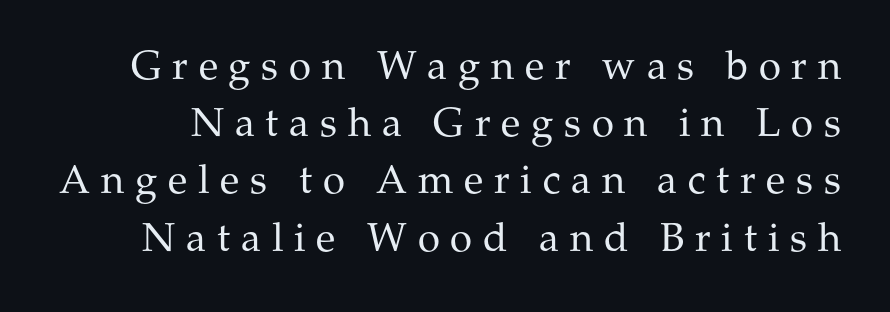
Q: Is the text bold? A: No.
Q: Is the text italic (slanted)? A: No, it is upright.
Q: Is the typeface a serif or a sans-serif typeface? A: Serif.
Q: Is the text underlined? A: No.
Q: Is the spacing between letters normal or unusually wide? A: Unusually wide.
Q: Is the spacing between lines tight, normal or loose? A: Normal.
Q: Width (condensed, normal, or wide)? A: Normal.
Q: Stroke contrast? A: Medium.
Q: x-height? A: Medium.
Q: Monospaced? A: No.
